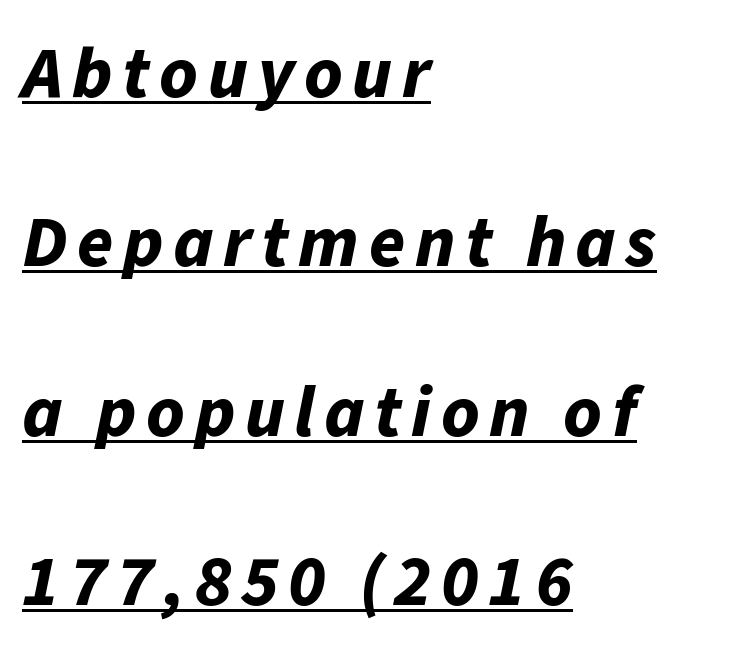
The image shows 73 px bold type, italic (leaning right); set left-aligned, loose line spacing (2.32x), underlined; low stroke contrast and a medium x-height.
